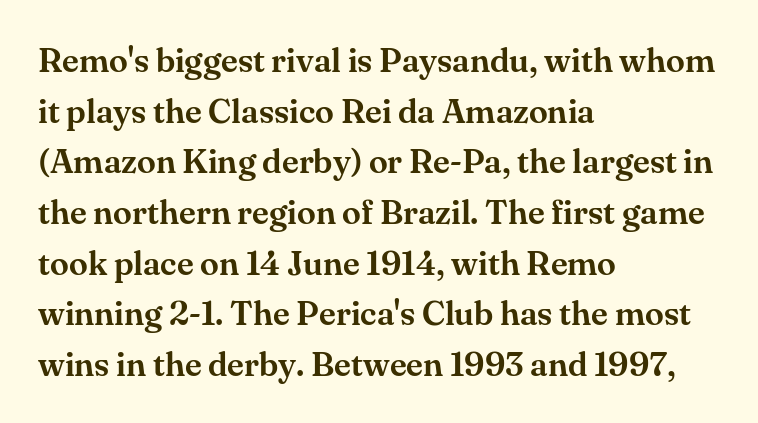
The image shows 34 px serif type, upright; set left-aligned, normal line spacing (1.49x), normal letter spacing, not underlined; medium stroke contrast and a small x-height.
